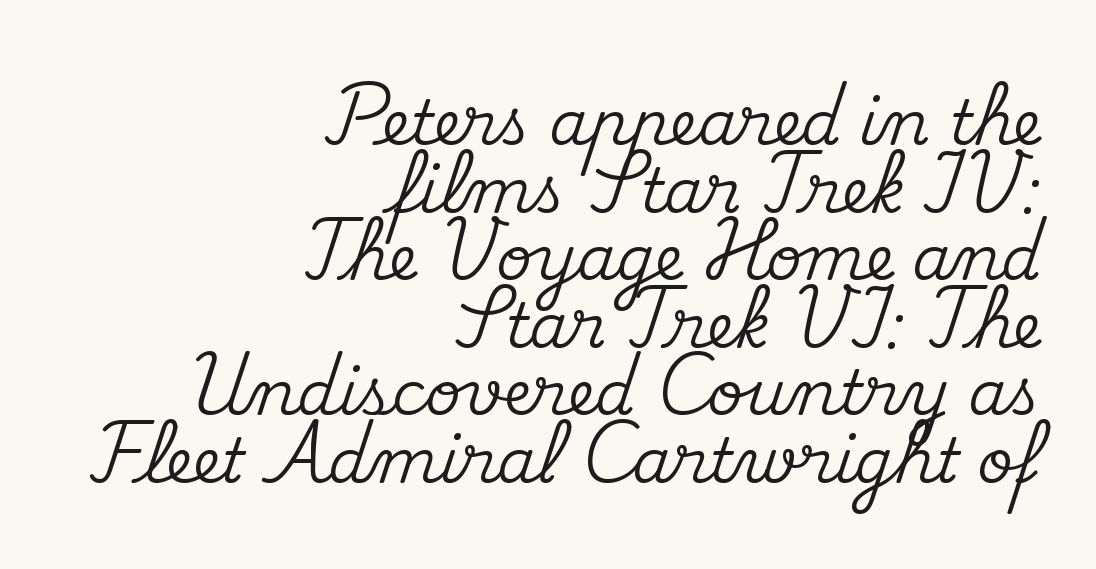
{"serif": "yes", "width": "normal", "stroke_contrast": "medium", "x_height": "small", "monospaced": "no", "underline": "no", "align": "right", "line_spacing": "tight", "line_spacing_ratio": 1.09, "letter_spacing": "normal", "letter_spacing_em": 0.0, "glyph_px": 62}
